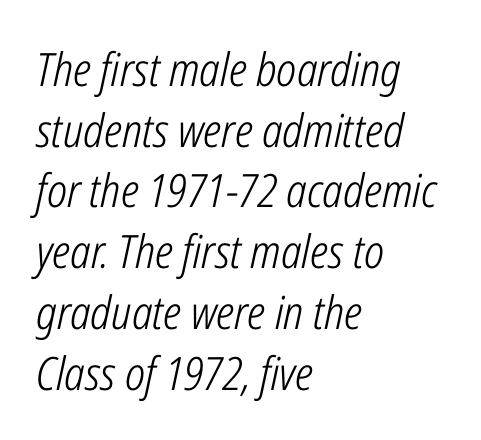
Is the type heavy? It reads as light-to-regular instead. Is the letter spacing exaggerated? No — it looks like the ordinary default. The leading is moderate, giving the passage an even texture. Quick note: italic. One-word summary of the alignment: left.
